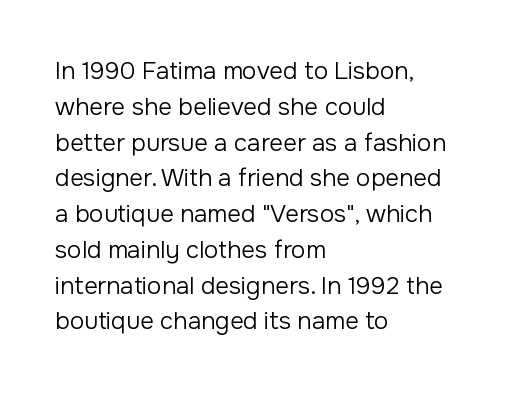
The setting favours the left margin, as ordinary paragraphs usually do. Upright lettering throughout. Letter spacing: default. No chunkiness to these letters — they're not bold.
